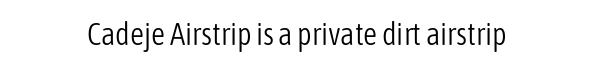
These lines were composed using upright roman letters. A bare baseline throughout the passage. The passage is arranged like a title page — every line centered. What kind of face is this? One without serifs — a sans.
